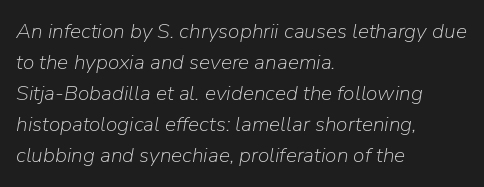
{"italic": "yes", "lean": "right", "slant_degrees": 9, "bold": "no", "underline": "no", "align": "left", "line_spacing": "normal", "line_spacing_ratio": 1.48, "letter_spacing": "normal", "letter_spacing_em": 0.0, "glyph_px": 21}
